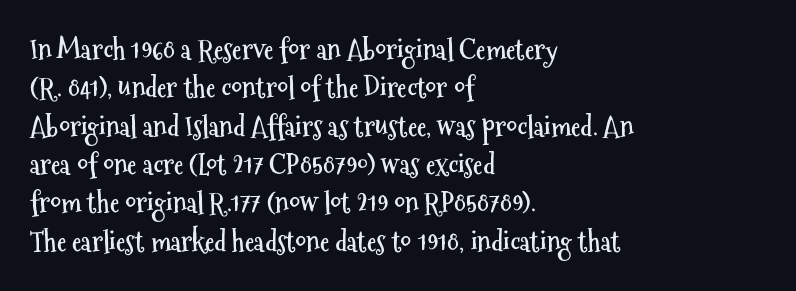
The image shows 27 px bold type, upright; set left-aligned, normal line spacing (1.42x), normal letter spacing, not underlined.
